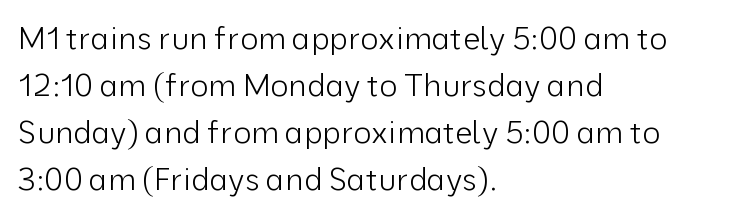
{"serif": "no", "italic": "no", "bold": "no", "weight": "light", "width": "normal", "stroke_contrast": "low", "x_height": "medium", "monospaced": "no", "underline": "no", "align": "left", "line_spacing": "normal", "line_spacing_ratio": 1.52, "letter_spacing": "normal", "letter_spacing_em": 0.0, "glyph_px": 31}
